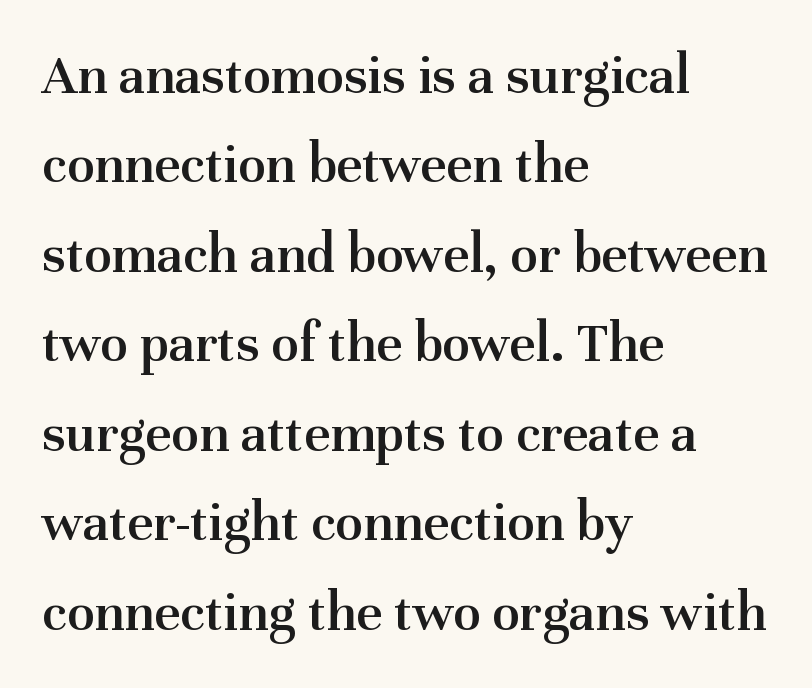
Q: Is the text bold? A: Semi-bold.
Q: Is the text italic (slanted)? A: No, it is upright.
Q: Is the typeface a serif or a sans-serif typeface? A: Serif.
Q: Is the text underlined? A: No.
Q: How is the paragraph aligned? A: Left-aligned.
Q: Is the spacing between letters normal or unusually wide? A: Normal.
Q: Is the spacing between lines tight, normal or loose? A: Normal.
Q: Width (condensed, normal, or wide)? A: Normal.
Q: Stroke contrast? A: Medium.
Q: x-height? A: Medium.
Q: Monospaced? A: No.
